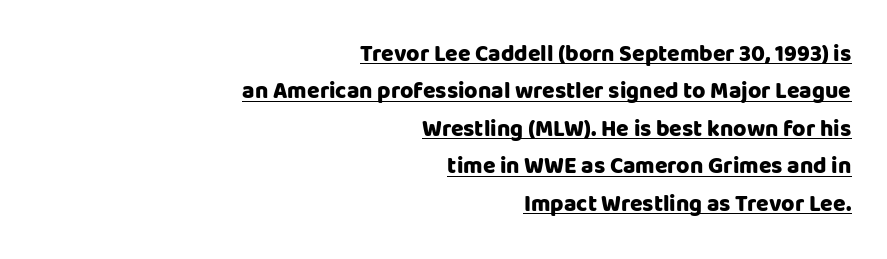
The image shows 23 px bold type, upright; set right-aligned, normal line spacing (1.63x), normal letter spacing, underlined.
